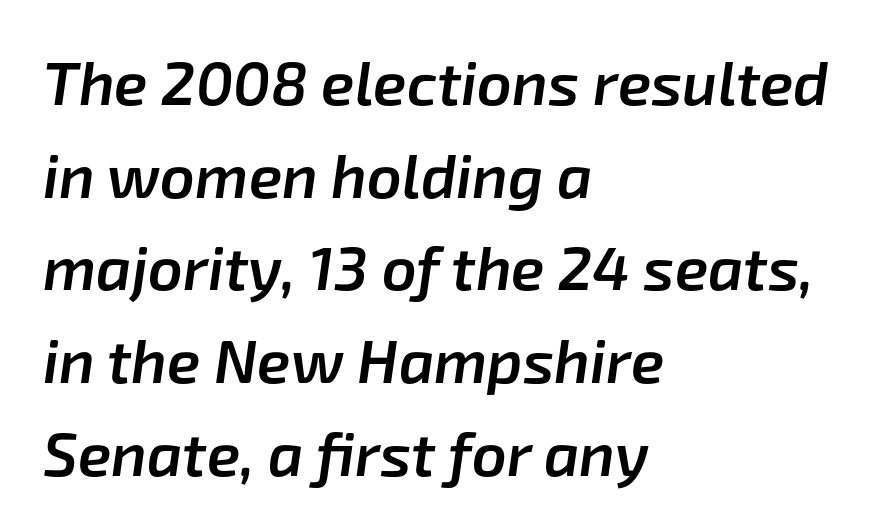
Tracking value appears to be zero — textbook default spacing. Descenders are the only things crossing below the line. It's the slanting kind of type. If you measured baseline to baseline, you'd find a middling distance.
